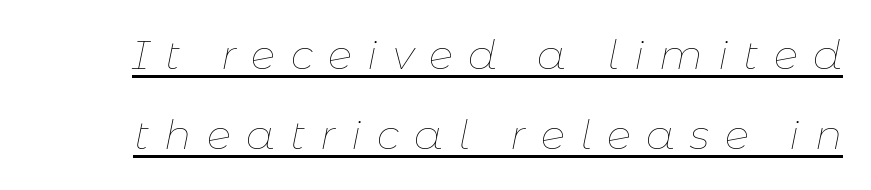
Character widths vary here, with narrow letters taking less room than wide ones. Whoever set this chose breathing room over compactness in the vertical rhythm. Rendered with sloped, italic letterforms. The weight would be labelled regular, book, light, or lighter still.
